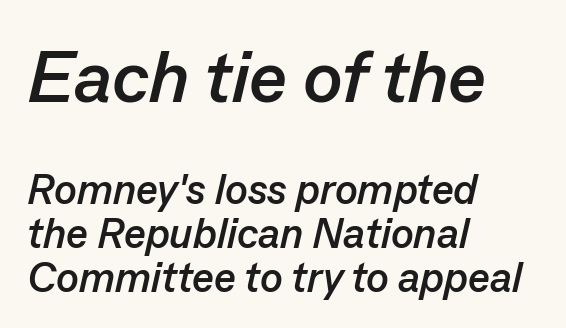
Q: Is the text bold? A: Yes.
Q: Is the text italic (slanted)? A: Yes, it leans right by about 13 degrees.
Q: Is the text underlined? A: No.
Q: How is the paragraph aligned? A: Left-aligned.
Q: Is the spacing between letters normal or unusually wide? A: Normal.
Q: Is the spacing between lines tight, normal or loose? A: Tight.
Q: Which block of text is set in a larger size, the first (top) or the second (bottom)? A: The first (top) one.
Q: Width (condensed, normal, or wide)? A: Normal.
Q: Stroke contrast? A: Low.
Q: x-height? A: Medium.
Q: Monospaced? A: No.
